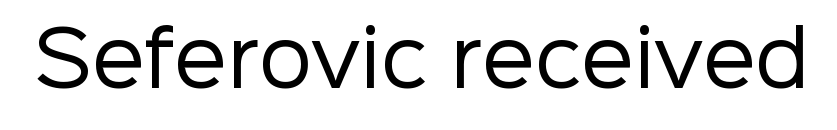
Q: Is the text bold? A: No.
Q: Is the text italic (slanted)? A: No, it is upright.
Q: Is the typeface a serif or a sans-serif typeface? A: Sans-serif.
Q: Is the text underlined? A: No.
Q: Is the spacing between letters normal or unusually wide? A: Normal.
Q: Width (condensed, normal, or wide)? A: Normal.
Q: Stroke contrast? A: Low.
Q: x-height? A: Medium.
Q: Monospaced? A: No.
